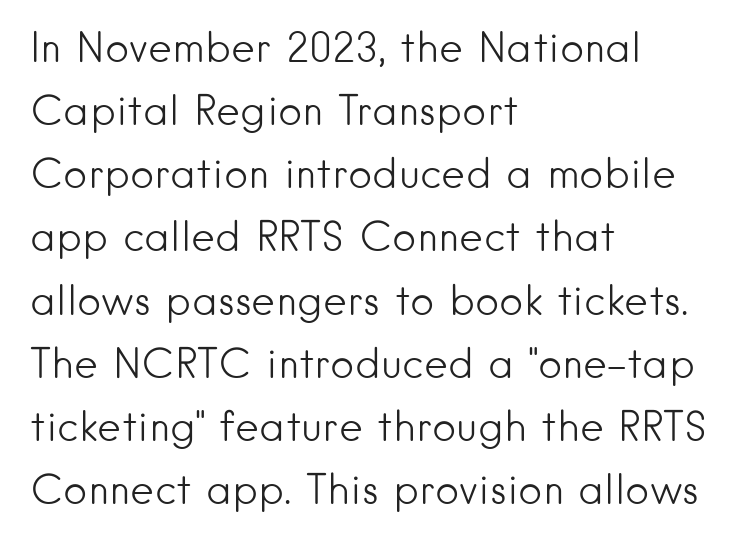
In terms of posture, this sample is upright. Font category for this specimen: sans-serif. Vertical stems look standard width or narrower in stroke. The space directly below the letters is spotless.
